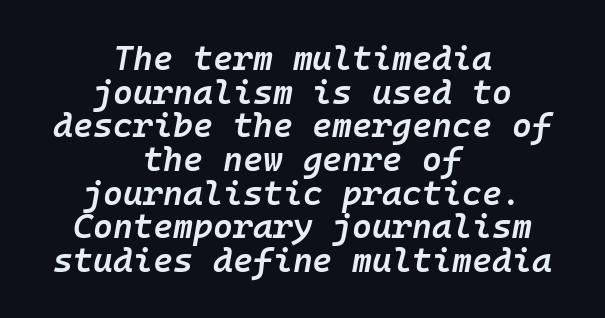
In terms of letterspacing, this is plain default setting. A typesetter would mark this as italic. Compared with typical paragraphs, the rows here are closer together. The passage shown is typed in a monospace face where columns stay perfectly aligned. The area under the type is left untouched.
